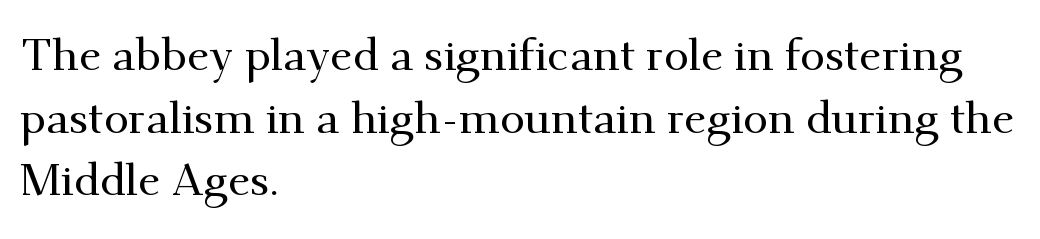
{"serif": "yes", "italic": "no", "width": "normal", "stroke_contrast": "medium", "x_height": "small", "monospaced": "no", "underline": "no", "align": "left", "line_spacing": "normal", "line_spacing_ratio": 1.39, "letter_spacing": "normal", "letter_spacing_em": 0.0, "glyph_px": 45}
